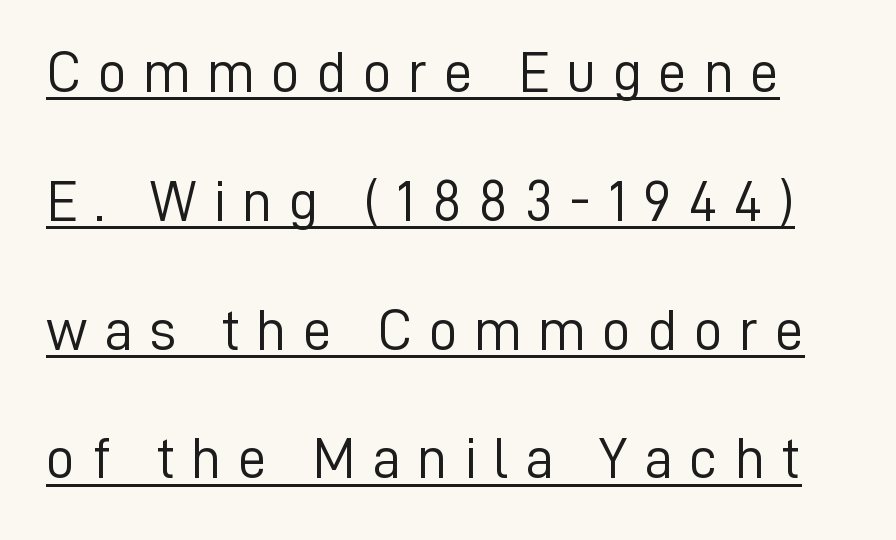
{"serif": "no", "italic": "no", "bold": "no", "weight": "light", "width": "normal", "stroke_contrast": "low", "x_height": "medium", "monospaced": "no", "underline": "yes", "line_spacing": "loose", "line_spacing_ratio": 2.22, "letter_spacing": "wide", "letter_spacing_em": 0.28, "glyph_px": 58}
